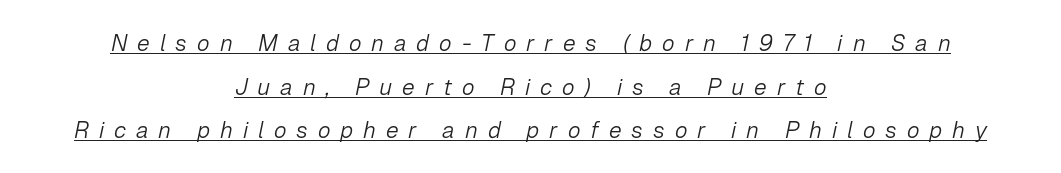
Q: Is the text bold? A: No.
Q: Is the text italic (slanted)? A: Yes, it leans right by about 12 degrees.
Q: Is the text underlined? A: Yes.
Q: How is the paragraph aligned? A: Centered.
Q: Is the spacing between letters normal or unusually wide? A: Unusually wide.
Q: Is the spacing between lines tight, normal or loose? A: Loose.
